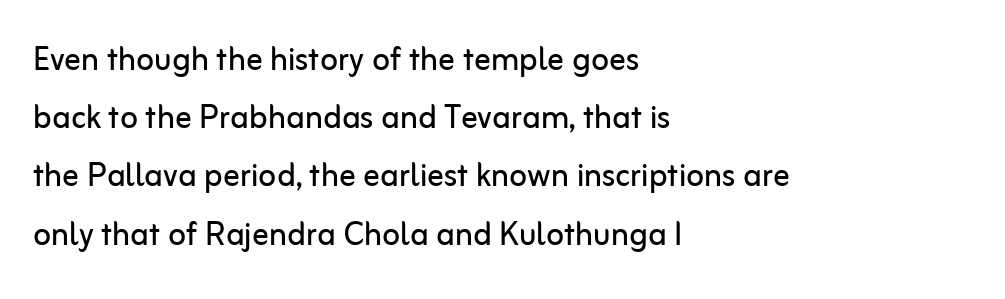
These lines are set flush left with a ragged right edge. The letters carry no serifs — their stems end cleanly without finishing strokes. Honestly, the row spacing looks completely unremarkable. Between one letter and the next there's only the usual sliver of space. Rendered with straight, roman letterforms. Varying glyph widths throughout — classic text-font behaviour.
